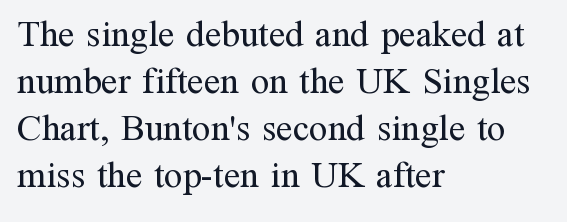
The image shows 37 px regular-weight serif type, upright; set left-aligned, normal line spacing (1.27x), normal letter spacing, not underlined; medium stroke contrast and a medium x-height.
